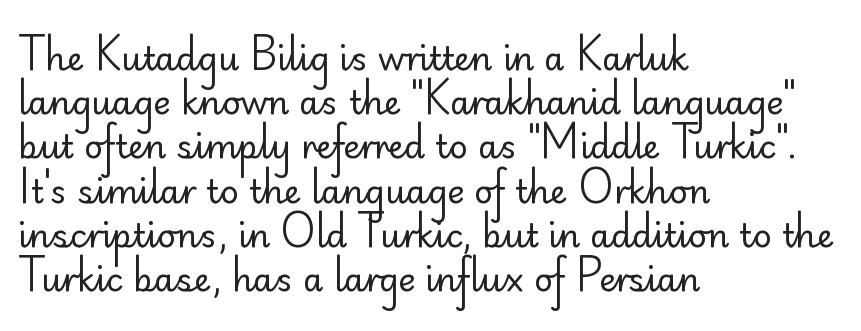
Q: Is the text bold? A: No.
Q: Is the text italic (slanted)? A: No, it is upright.
Q: Is the typeface a serif or a sans-serif typeface? A: Sans-serif.
Q: Is the text underlined? A: No.
Q: How is the paragraph aligned? A: Left-aligned.
Q: Is the spacing between letters normal or unusually wide? A: Normal.
Q: Is the spacing between lines tight, normal or loose? A: Normal.
Q: Width (condensed, normal, or wide)? A: Normal.
Q: Stroke contrast? A: Low.
Q: x-height? A: Small.
Q: Monospaced? A: No.
